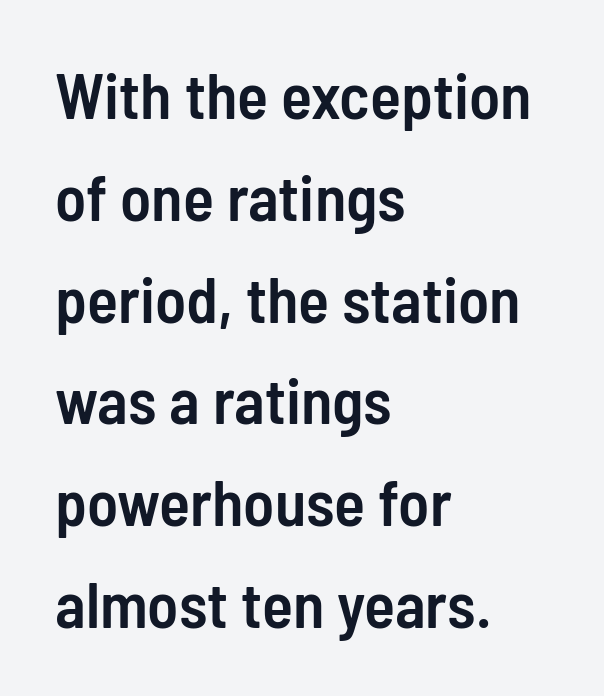
{"serif": "no", "italic": "no", "bold": "semi", "weight": "semibold", "width": "condensed", "stroke_contrast": "low", "x_height": "medium", "monospaced": "no", "underline": "no", "align": "left", "line_spacing": "normal", "line_spacing_ratio": 1.59, "letter_spacing": "normal", "letter_spacing_em": 0.0, "glyph_px": 64}
